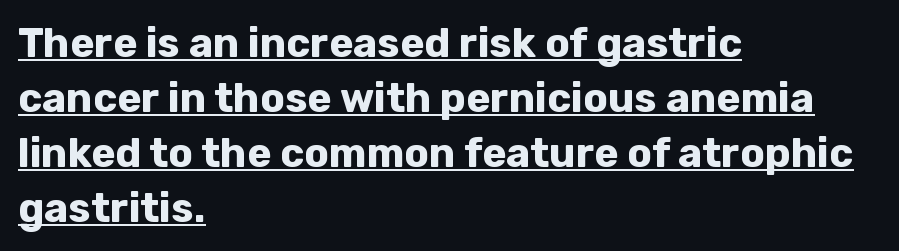
The axis of the letterforms is exactly vertical. The letterforms sit shoulder to shoulder at normal distance. A typesetter would label this face a sans. Is the block centered? No — it sits flush against the left margin. Plenty of ink on the page — the face is bold. If you measured baseline to baseline, you'd find a middling distance.
